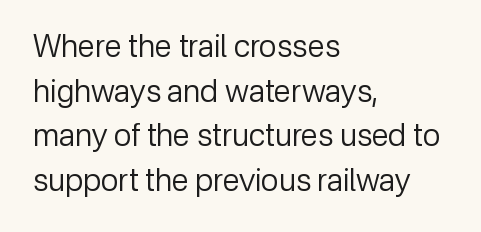
Q: Is the text bold? A: No.
Q: Is the text italic (slanted)? A: No, it is upright.
Q: Is the typeface a serif or a sans-serif typeface? A: Sans-serif.
Q: Is the text underlined? A: No.
Q: How is the paragraph aligned? A: Left-aligned.
Q: Is the spacing between letters normal or unusually wide? A: Normal.
Q: Is the spacing between lines tight, normal or loose? A: Normal.
Q: Width (condensed, normal, or wide)? A: Normal.
Q: Stroke contrast? A: Low.
Q: x-height? A: Medium.
Q: Monospaced? A: No.
